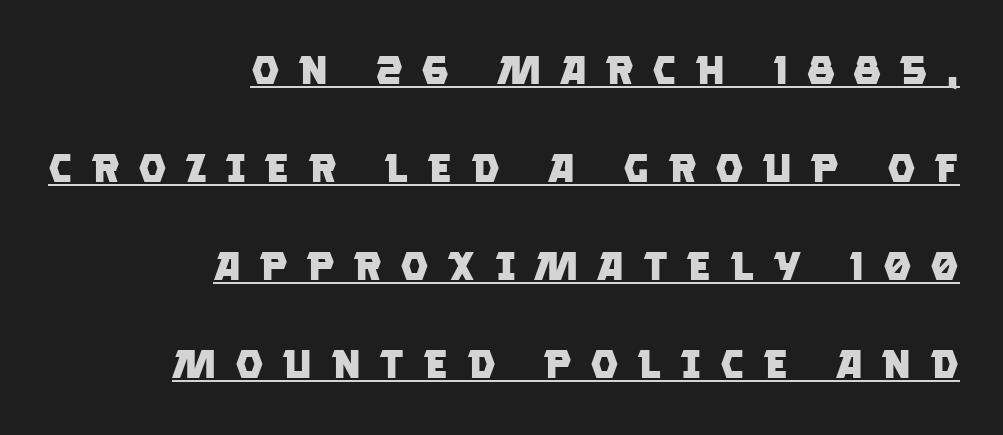
{"serif": "no", "bold": "yes", "weight": "heavy", "width": "normal", "stroke_contrast": "low", "x_height": "large", "monospaced": "no", "underline": "yes", "align": "right", "line_spacing": "loose", "line_spacing_ratio": 2.45, "letter_spacing": "wide", "letter_spacing_em": 0.46, "glyph_px": 40}
